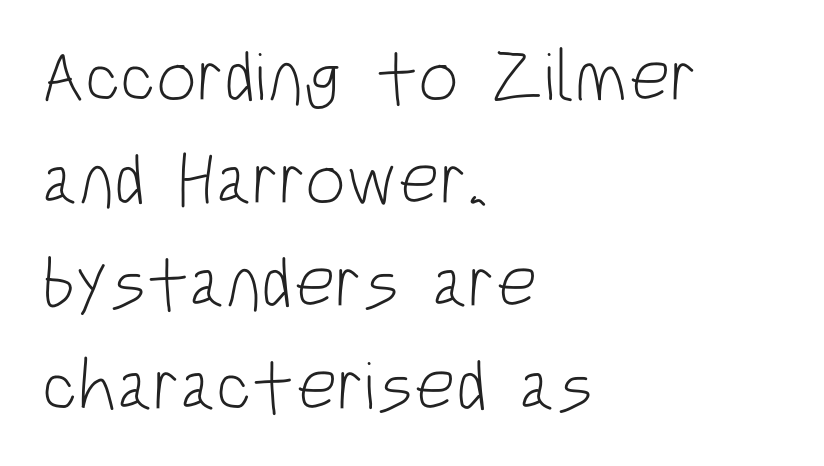
Reading down the block, your eye returns to a fixed left position each line. The rendering keeps characters at their native spacing. A typesetter would label this face a sans. Each new line begins a customary step beneath the previous one. Is the stroke heavy? The answer is a plain regular-or-lighter. The letters advance in unequal steps, a hallmark of proportional type.
